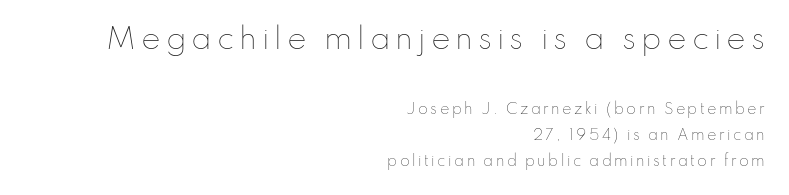
No chunkiness to these letters — they're not bold. Every stem runs plumb, perpendicular to the baseline. The setting favours the right margin, as signatures and pull-quotes sometimes do. Block one is the big one; block two sits smaller underneath. This sample has the flowing, uneven cadence of proportional lettering.
